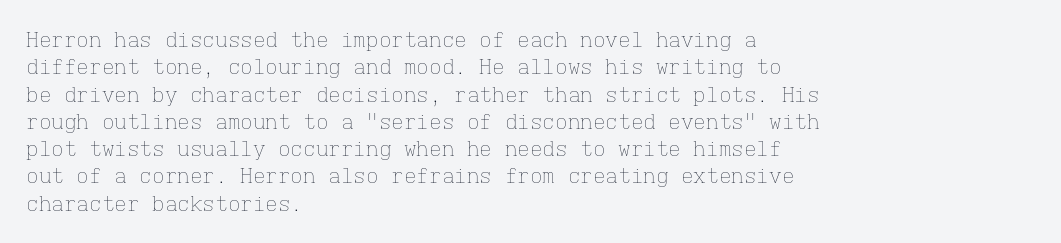
Q: Is the text bold? A: No.
Q: Is the text italic (slanted)? A: No, it is upright.
Q: Is the text underlined? A: No.
Q: How is the paragraph aligned? A: Left-aligned.
Q: Is the spacing between letters normal or unusually wide? A: Normal.
Q: Is the spacing between lines tight, normal or loose? A: Normal.
